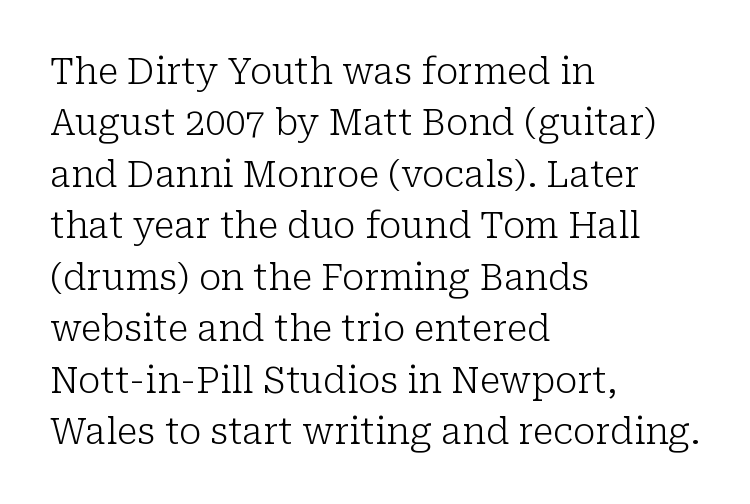
{"serif": "yes", "italic": "no", "bold": "no", "weight": "light", "width": "normal", "stroke_contrast": "low", "x_height": "medium", "monospaced": "no", "underline": "no", "align": "left", "line_spacing": "normal", "line_spacing_ratio": 1.43, "letter_spacing": "normal", "letter_spacing_em": 0.0, "glyph_px": 36}
